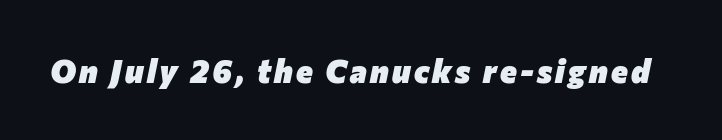
{"italic": "yes", "lean": "right", "slant_degrees": 12, "bold": "yes", "weight": "heavy", "width": "normal", "stroke_contrast": "low", "x_height": "medium", "monospaced": "no", "underline": "no", "glyph_px": 32}
